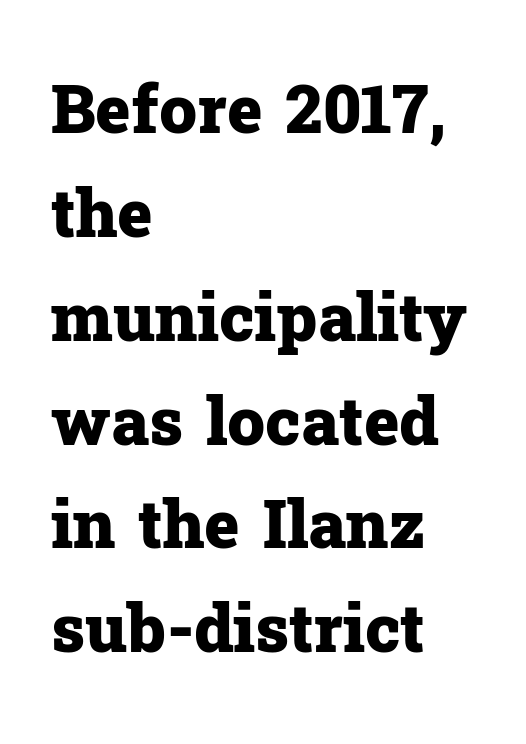
Compared with an ordinary text face, these strokes are far heavier — a full bold. Teacher's note: observe the even left margin — that is flush-left alignment. A serif font was chosen for this passage. The letters advance in unequal steps, a hallmark of proportional type.
